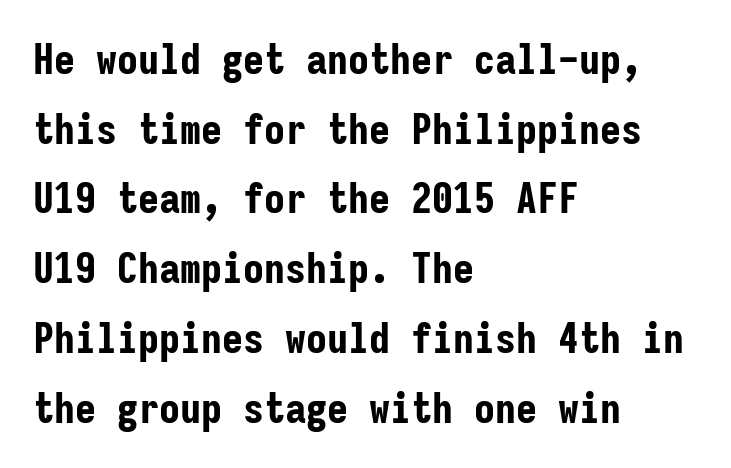
The image shows 42 px bold, condensed sans-serif type, upright, monospaced; set left-aligned, normal line spacing (1.66x), normal letter spacing, not underlined; low stroke contrast and a medium x-height.
